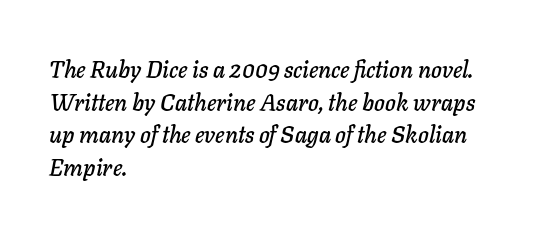
The image shows 23 px text type, italic (leaning right); set left-aligned, normal line spacing (1.42x), normal letter spacing, not underlined.
